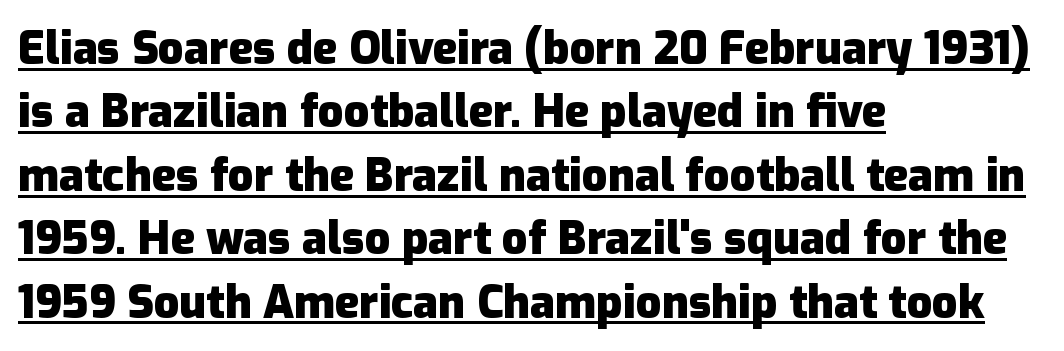
Q: Is the text bold? A: Yes.
Q: Is the text italic (slanted)? A: No, it is upright.
Q: Is the typeface a serif or a sans-serif typeface? A: Sans-serif.
Q: Is the text underlined? A: Yes.
Q: How is the paragraph aligned? A: Left-aligned.
Q: Is the spacing between letters normal or unusually wide? A: Normal.
Q: Is the spacing between lines tight, normal or loose? A: Normal.
Q: Width (condensed, normal, or wide)? A: Normal.
Q: Stroke contrast? A: Low.
Q: x-height? A: Medium.
Q: Monospaced? A: No.
